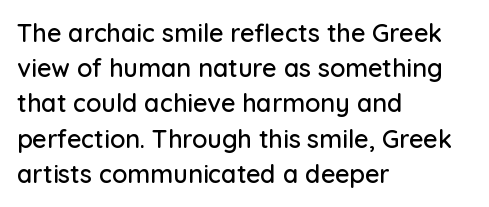
The image shows 25 px text type, upright; set left-aligned, normal line spacing (1.41x), normal letter spacing, not underlined.
